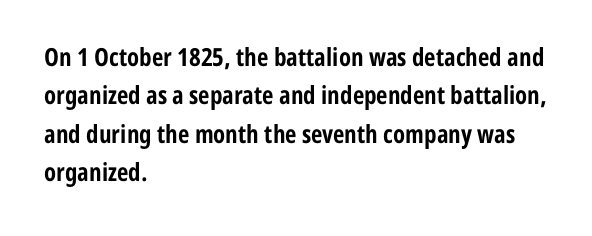
Q: Is the text bold? A: Yes.
Q: Is the text italic (slanted)? A: No, it is upright.
Q: Is the text underlined? A: No.
Q: How is the paragraph aligned? A: Left-aligned.
Q: Is the spacing between letters normal or unusually wide? A: Normal.
Q: Is the spacing between lines tight, normal or loose? A: Normal.
